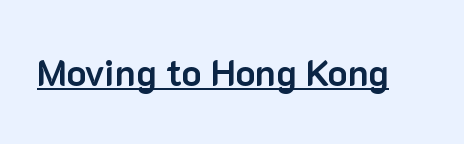
The image shows 37 px bold sans-serif type, upright; set normal letter spacing, underlined; low stroke contrast and a medium x-height.
